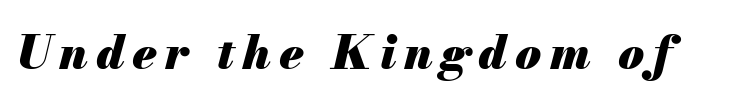
Q: Is the text bold? A: Yes.
Q: Is the text italic (slanted)? A: Yes, it leans right by about 13 degrees.
Q: Is the text underlined? A: No.
Q: Width (condensed, normal, or wide)? A: Normal.
Q: Stroke contrast? A: Medium.
Q: x-height? A: Small.
Q: Monospaced? A: No.
